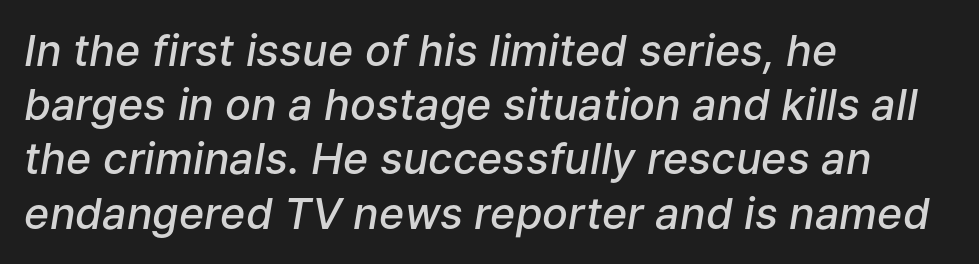
Q: Is the text bold? A: Semi-bold.
Q: Is the text italic (slanted)? A: Yes, it leans right by about 9 degrees.
Q: Is the text underlined? A: No.
Q: How is the paragraph aligned? A: Left-aligned.
Q: Is the spacing between letters normal or unusually wide? A: Normal.
Q: Is the spacing between lines tight, normal or loose? A: Normal.
Q: Width (condensed, normal, or wide)? A: Normal.
Q: Stroke contrast? A: Low.
Q: x-height? A: Medium.
Q: Monospaced? A: No.
